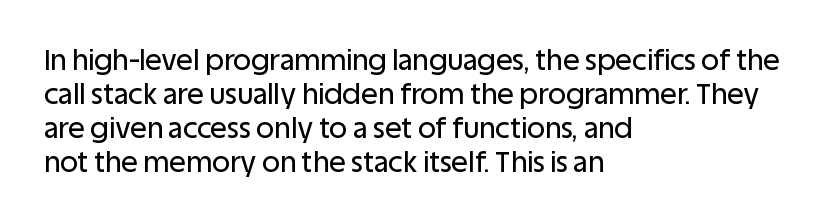
{"serif": "no", "italic": "no", "width": "normal", "stroke_contrast": "low", "x_height": "large", "monospaced": "no", "underline": "no", "align": "left", "line_spacing_ratio": 1.22, "letter_spacing": "normal", "letter_spacing_em": 0.0, "glyph_px": 28}
